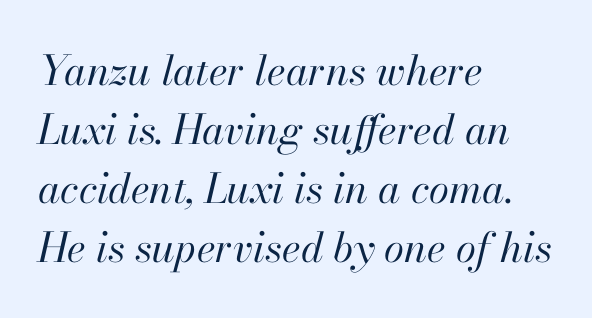
A student would call this left alignment; a typographer would say flush left, rag right. Italic? Definitely — the glyphs are oblique. These lines keep a tight, regular rhythm from letter to letter. Heft: none added — not bold.
